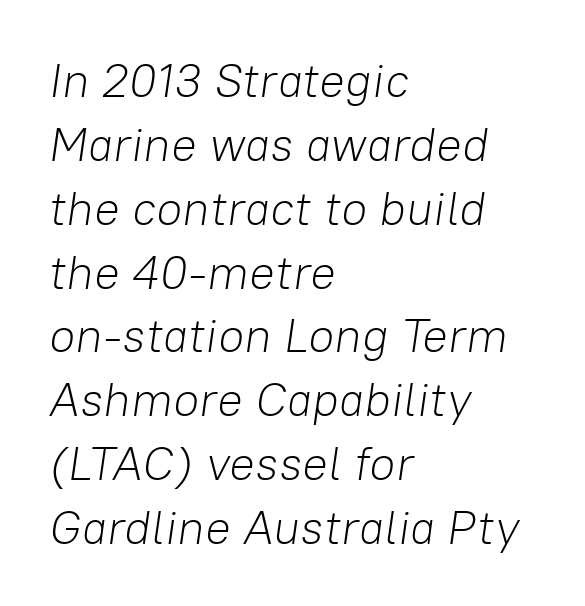
{"italic": "yes", "lean": "right", "slant_degrees": 8, "bold": "no", "weight": "light", "width": "normal", "stroke_contrast": "low", "x_height": "medium", "monospaced": "no", "underline": "no", "align": "left", "line_spacing": "normal", "line_spacing_ratio": 1.33, "letter_spacing": "normal", "letter_spacing_em": 0.0, "glyph_px": 48}
